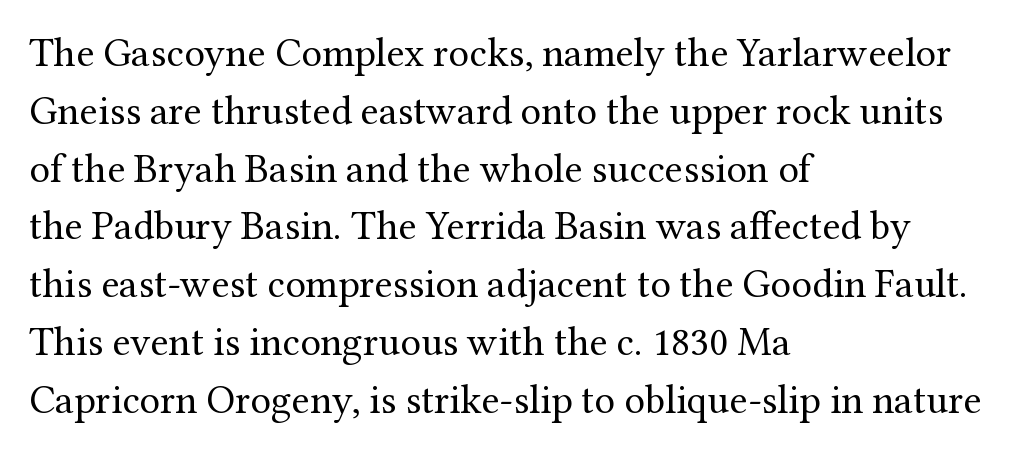
Q: Is the text bold? A: No.
Q: Is the text italic (slanted)? A: No, it is upright.
Q: Is the typeface a serif or a sans-serif typeface? A: Serif.
Q: Is the text underlined? A: No.
Q: How is the paragraph aligned? A: Left-aligned.
Q: Is the spacing between letters normal or unusually wide? A: Normal.
Q: Is the spacing between lines tight, normal or loose? A: Normal.
Q: Width (condensed, normal, or wide)? A: Normal.
Q: Stroke contrast? A: Medium.
Q: x-height? A: Medium.
Q: Monospaced? A: No.
